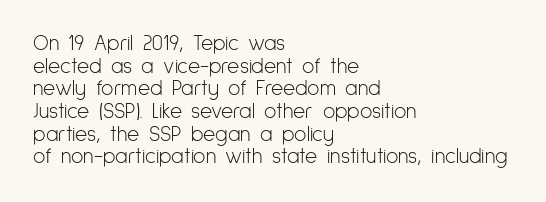
{"italic": "no", "bold": "no", "underline": "no", "align": "left", "line_spacing": "tight", "line_spacing_ratio": 1.08, "letter_spacing": "normal", "letter_spacing_em": 0.0, "glyph_px": 21}
